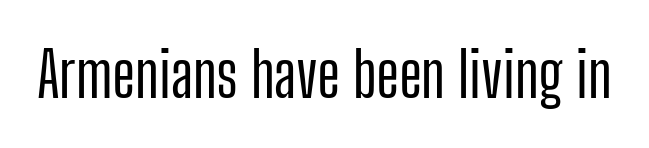
{"serif": "no", "italic": "no", "width": "condensed", "stroke_contrast": "low", "x_height": "medium", "monospaced": "no", "underline": "no", "letter_spacing": "normal", "letter_spacing_em": 0.0, "glyph_px": 62}
